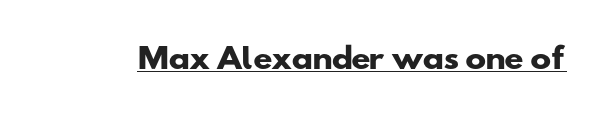
You could not count columns in this text — the font is proportionally spaced. Unlike a traditional serif, this face leaves its strokes unadorned. You can see a thin bar hugging the bottom of the glyphs. A full-strength bold gives these letters their thick strokes. The face used here is rendered with its standard letterfit.
